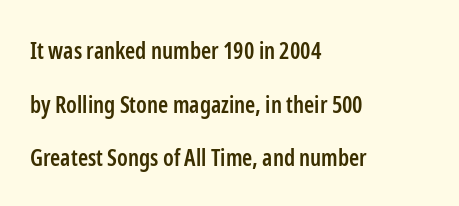
Q: Is the text bold? A: Semi-bold.
Q: Is the text italic (slanted)? A: No, it is upright.
Q: Is the text underlined? A: No.
Q: How is the paragraph aligned? A: Left-aligned.
Q: Is the spacing between letters normal or unusually wide? A: Normal.
Q: Is the spacing between lines tight, normal or loose? A: Loose.
